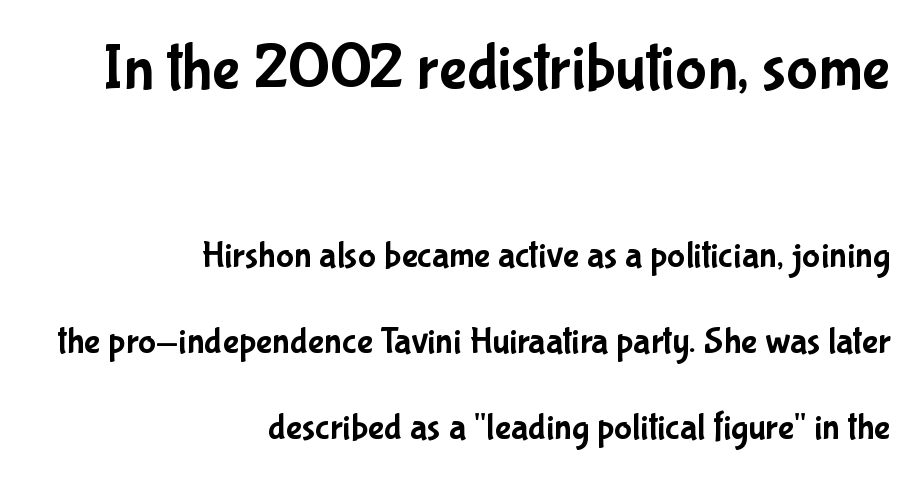
Q: Is the text italic (slanted)? A: No, it is upright.
Q: Is the typeface a serif or a sans-serif typeface? A: Sans-serif.
Q: Is the text underlined? A: No.
Q: How is the paragraph aligned? A: Right-aligned.
Q: Is the spacing between letters normal or unusually wide? A: Normal.
Q: Is the spacing between lines tight, normal or loose? A: Loose.
Q: Which block of text is set in a larger size, the first (top) or the second (bottom)? A: The first (top) one.
Q: Width (condensed, normal, or wide)? A: Condensed.
Q: Stroke contrast? A: Low.
Q: x-height? A: Medium.
Q: Monospaced? A: No.
